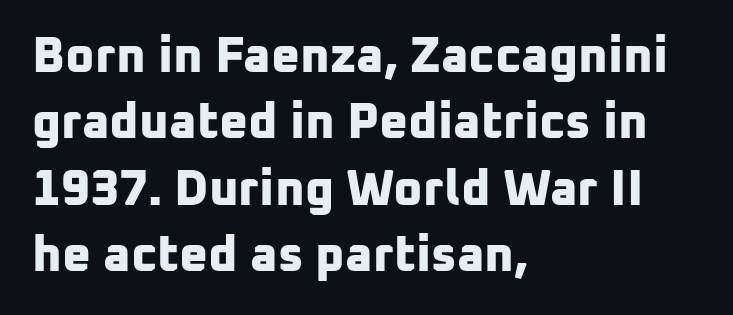
This block has exactly the height ordinary leading produces. Heavy-handed strokes throughout: this text is bold. Does the copy run flush right? No — it runs flush left. Check the space under the baseline: it is left empty. Are there feet on the stems? There aren't — it's a sans.
